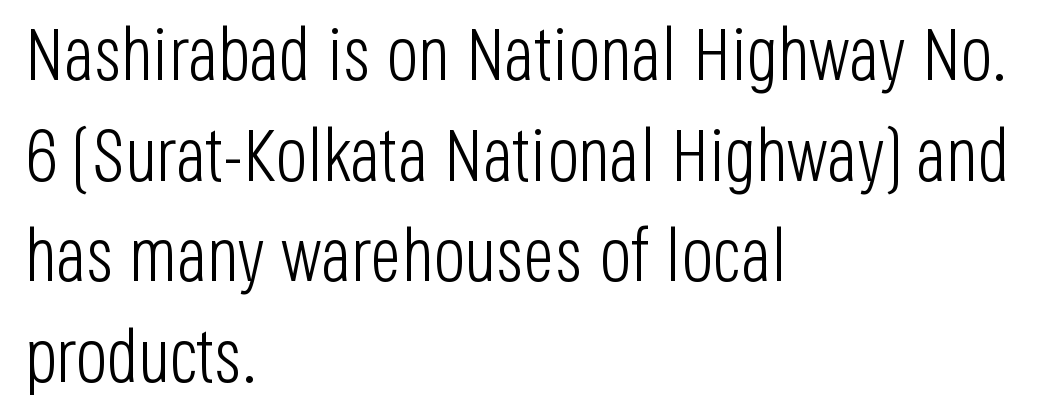
The image shows 74 px light, condensed sans-serif type, upright; set left-aligned, normal line spacing (1.36x), normal letter spacing, not underlined; low stroke contrast and a large x-height.
